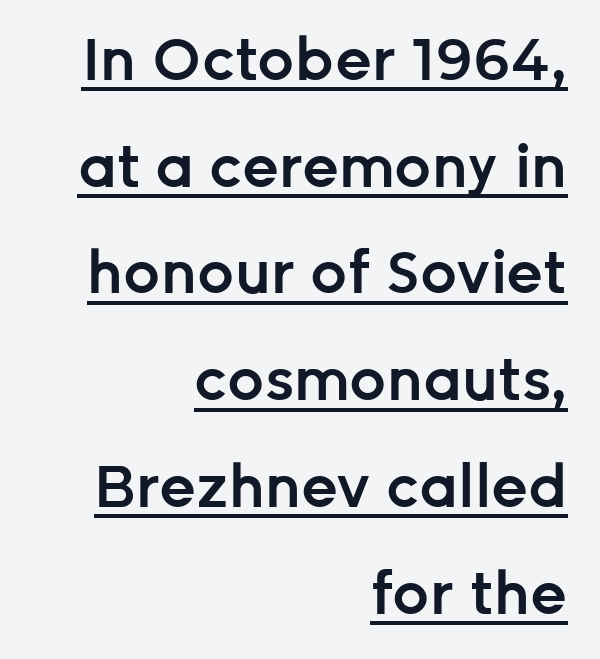
Here the designer chose a conventional face with non-uniform glyph widths. Inter-character spacing is left at the font's built-in metrics. The rendering uses a semibold face; strokes are thickened but not to full bold. This rendering employs a face without finishing strokes, i.e., a sans-serif. Is the block centered? No — it sits flush against the right margin.
